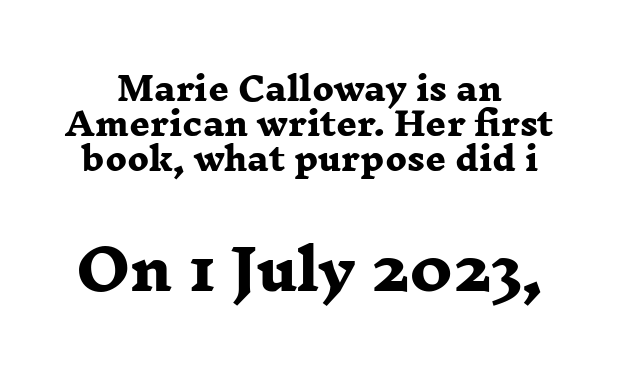
A dark, heavy texture on the line: the type is bold. Line spacing here is tight. Two sizes are in play, and the larger belongs to the second block. Is the letter spacing exaggerated? No — it looks like the ordinary default.
